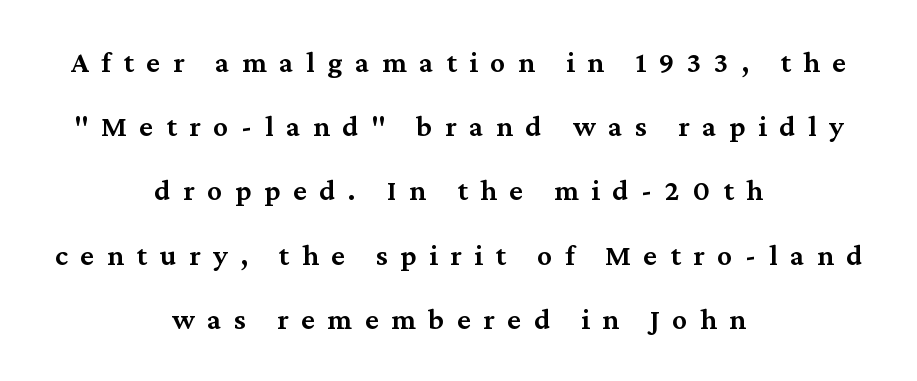
The image shows 30 px semibold serif type, upright; set centered, loose line spacing (2.14x), unusually wide letter spacing (+0.42 em), not underlined; medium stroke contrast and a medium x-height.
